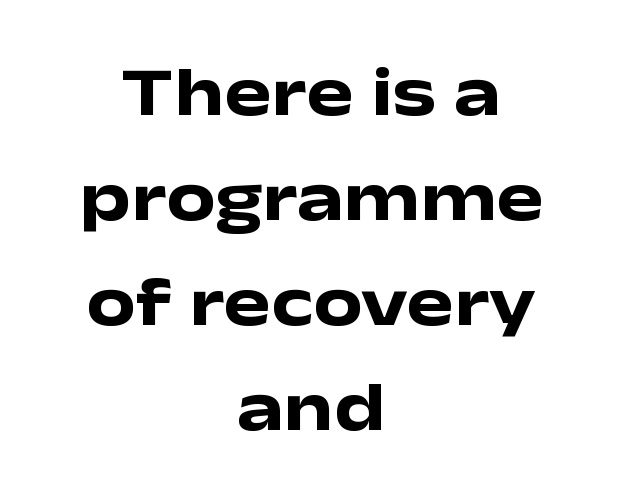
{"serif": "no", "italic": "no", "bold": "yes", "weight": "heavy", "width": "wide", "stroke_contrast": "low", "x_height": "medium", "monospaced": "no", "underline": "no", "align": "center", "line_spacing": "normal", "line_spacing_ratio": 1.5, "letter_spacing": "normal", "letter_spacing_em": 0.0, "glyph_px": 70}
